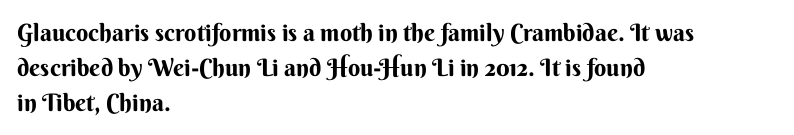
This sample keeps an unexceptional amount of space between lines. These lines keep a tight, regular rhythm from letter to letter. Every stem runs plumb, perpendicular to the baseline. Reading down the block, your eye returns to a fixed left position each line. The string is rendered with underlining switched off.
